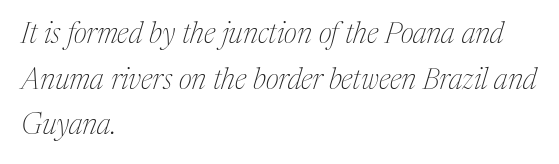
The image shows 29 px thin serif type, italic (leaning right); set left-aligned, normal line spacing (1.57x), normal letter spacing, not underlined; medium stroke contrast and a medium x-height.
